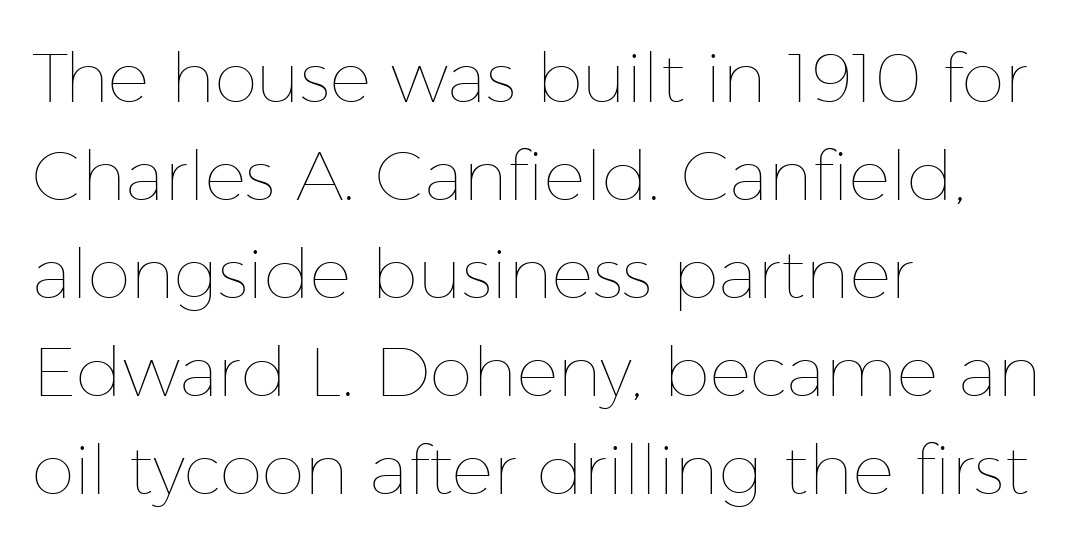
{"italic": "no", "bold": "no", "weight": "thin", "width": "normal", "stroke_contrast": "low", "x_height": "medium", "monospaced": "no", "underline": "no", "align": "left", "line_spacing": "normal", "line_spacing_ratio": 1.42, "letter_spacing": "normal", "letter_spacing_em": 0.0, "glyph_px": 69}
